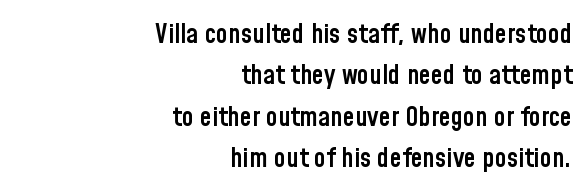
{"italic": "no", "bold": "semi", "underline": "no", "align": "right", "line_spacing": "normal", "line_spacing_ratio": 1.53, "letter_spacing": "normal", "letter_spacing_em": 0.0, "glyph_px": 27}
